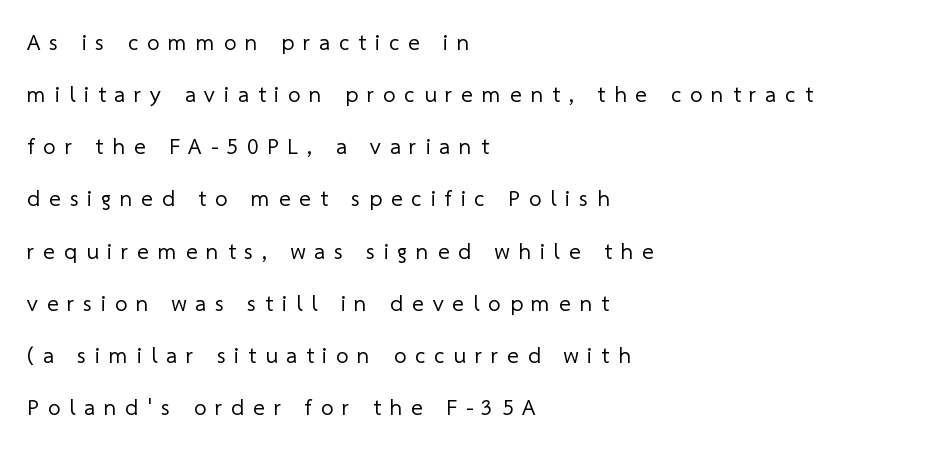
Q: Is the text bold? A: No.
Q: Is the text underlined? A: No.
Q: How is the paragraph aligned? A: Left-aligned.
Q: Is the spacing between letters normal or unusually wide? A: Unusually wide.
Q: Is the spacing between lines tight, normal or loose? A: Loose.
